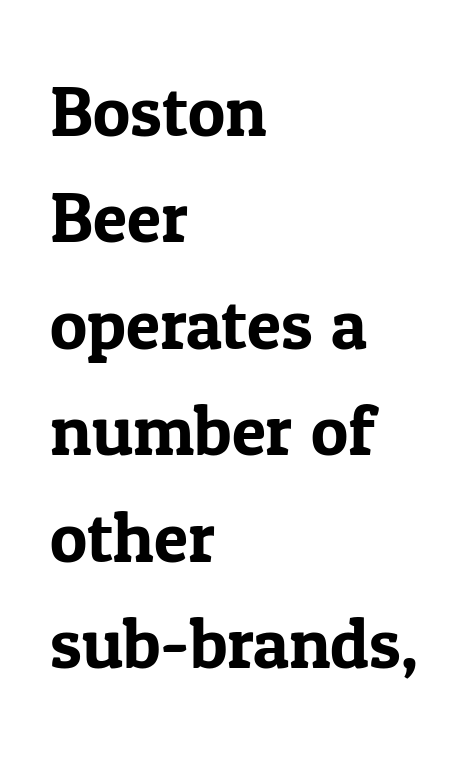
Caption: multi-line text, flush left, ragged right. Evenly set lines give the paragraph a standard silhouette. Underlining? Definitely not there. The axis of the letterforms is exactly vertical.
